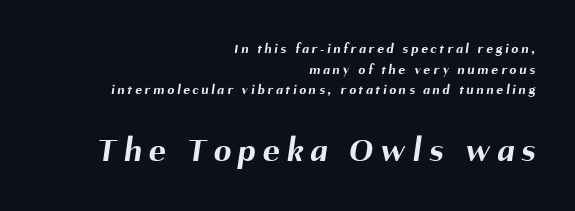
The image shows 35 px bold sans-serif type; set right-aligned, normal line spacing (1.47x), unusually wide letter spacing (+0.21 em), not underlined; the second (bottom) block is 2.5x larger; medium stroke contrast and a medium x-height.
